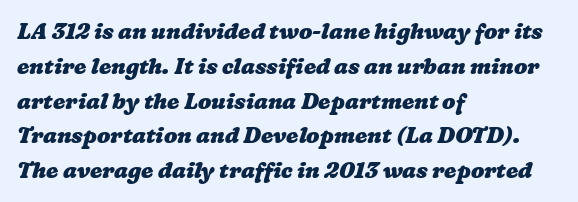
This rendering features lettering with no underline. The passage shown is emphatically bold. Compared with typical body copy, the letter spacing here is the same. Is the block centered? No — it sits flush against the left margin. This block has exactly the height ordinary leading produces.
